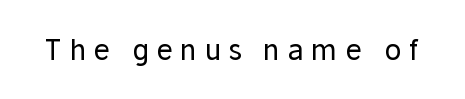
The image shows 28 px regular-weight sans-serif type, upright; set unusually wide letter spacing (+0.27 em), not underlined; low stroke contrast and a medium x-height.
